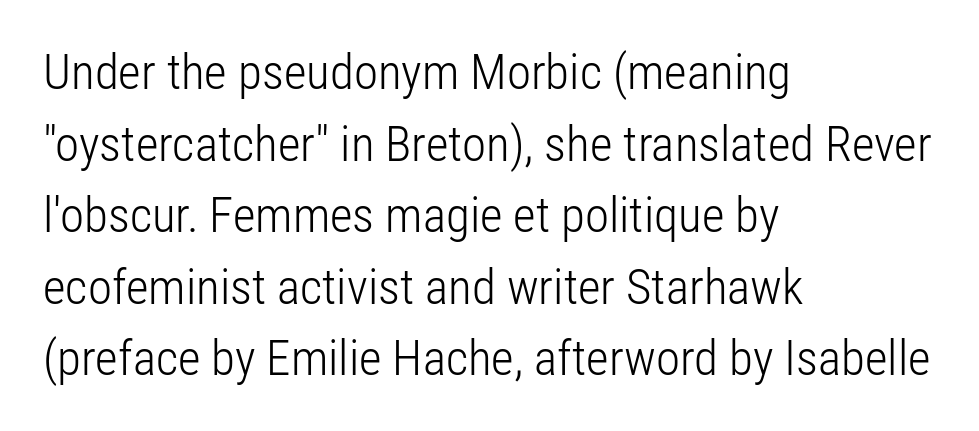
The image shows 49 px light, condensed sans-serif type, upright; set left-aligned, normal line spacing (1.46x), normal letter spacing, not underlined; low stroke contrast and a medium x-height.
